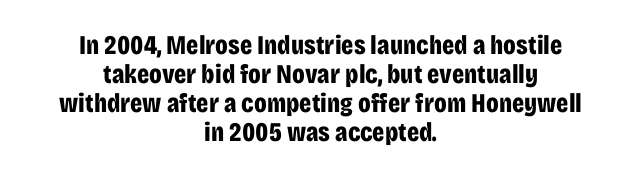
Q: Is the text bold? A: Yes.
Q: Is the text italic (slanted)? A: No, it is upright.
Q: Is the text underlined? A: No.
Q: How is the paragraph aligned? A: Centered.
Q: Is the spacing between letters normal or unusually wide? A: Normal.
Q: Is the spacing between lines tight, normal or loose? A: Tight.
